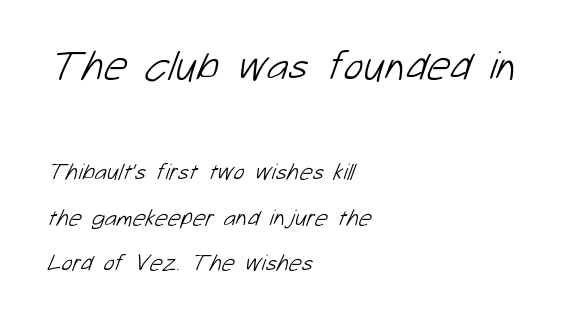
{"serif": "no", "bold": "no", "weight": "light", "width": "normal", "stroke_contrast": "low", "x_height": "medium", "monospaced": "no", "underline": "no", "align": "left", "line_spacing": "loose", "line_spacing_ratio": 1.98, "letter_spacing": "normal", "letter_spacing_em": 0.0, "larger_block": "first", "size_ratio": 1.78, "glyph_px": 41}
